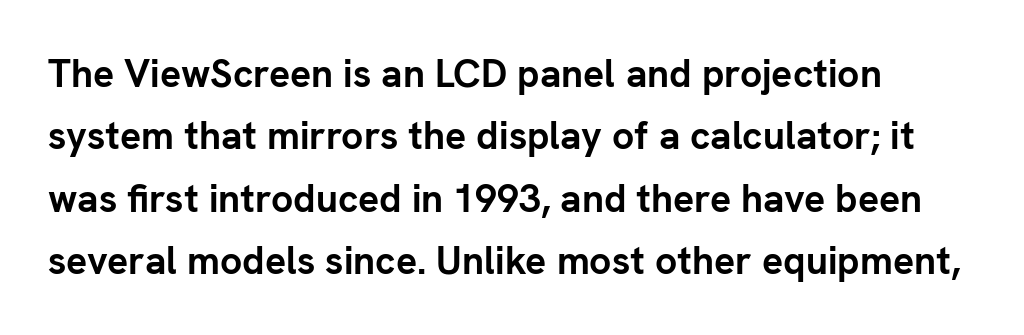
{"serif": "no", "italic": "no", "bold": "yes", "weight": "semibold", "width": "normal", "stroke_contrast": "low", "x_height": "medium", "monospaced": "no", "underline": "no", "align": "left", "line_spacing": "normal", "line_spacing_ratio": 1.6, "letter_spacing": "normal", "letter_spacing_em": 0.0, "glyph_px": 39}
